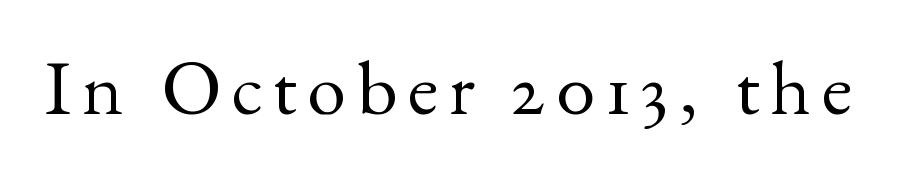
Each letter keeps its own natural width here, so spacing adapts to shape. Posture: vertical. I'd call this a serif setting — the letters wear small feet. Nothing heavy about these letters — not bold at all. Rule under the text: the space is simply empty.
